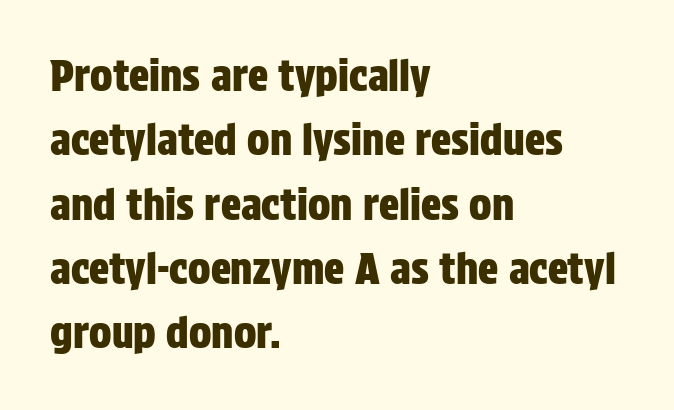
Q: Is the text italic (slanted)? A: No, it is upright.
Q: Is the typeface a serif or a sans-serif typeface? A: Sans-serif.
Q: Is the text underlined? A: No.
Q: How is the paragraph aligned? A: Left-aligned.
Q: Is the spacing between letters normal or unusually wide? A: Normal.
Q: Is the spacing between lines tight, normal or loose? A: Normal.
Q: Width (condensed, normal, or wide)? A: Condensed.
Q: Stroke contrast? A: Low.
Q: x-height? A: Large.
Q: Monospaced? A: No.
